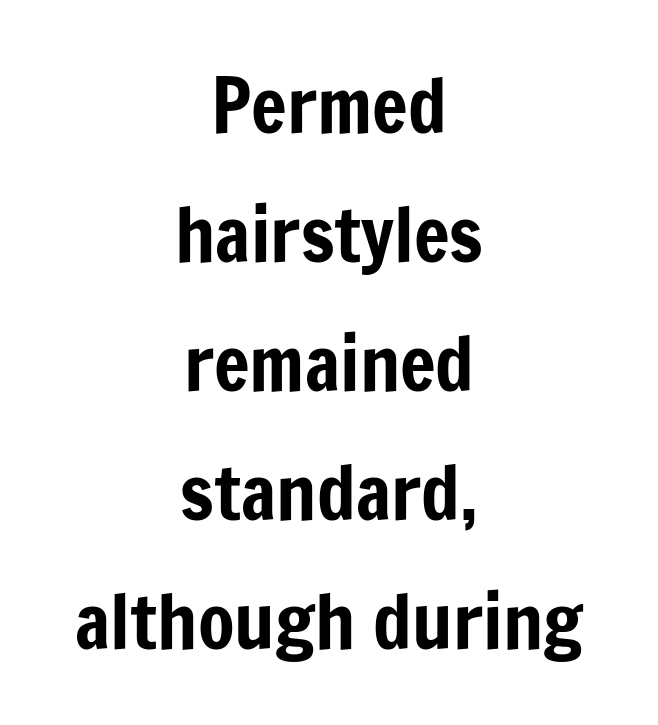
The lines in this sample share a center point and differ in where they start and stop. Tracking here is standard; glyphs follow each other at the usual distance. Just letters on the line, the space beneath them empty. Looks like regular typesetting: each glyph gets only the width it needs. What kind of face is this? One without serifs — a sans. The typography opts for an upright posture over an oblique one.
